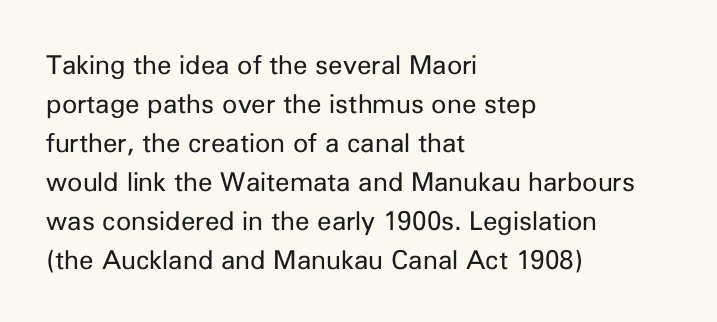
The image shows 26 px text type, upright; set left-aligned, normal line spacing (1.5x), normal letter spacing, not underlined.
